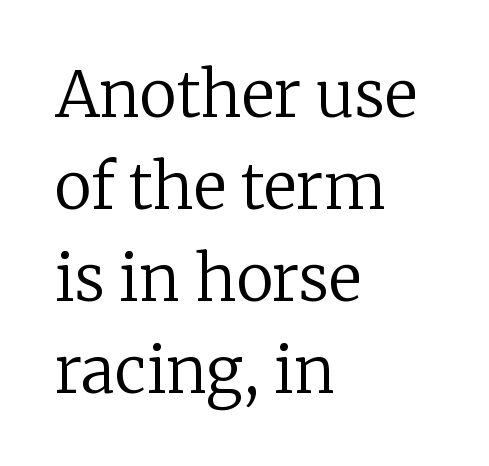
{"serif": "yes", "italic": "no", "bold": "no", "weight": "regular", "width": "normal", "stroke_contrast": "low", "x_height": "medium", "monospaced": "no", "underline": "no", "align": "left", "line_spacing": "normal", "line_spacing_ratio": 1.46, "letter_spacing": "normal", "letter_spacing_em": 0.0, "glyph_px": 63}
